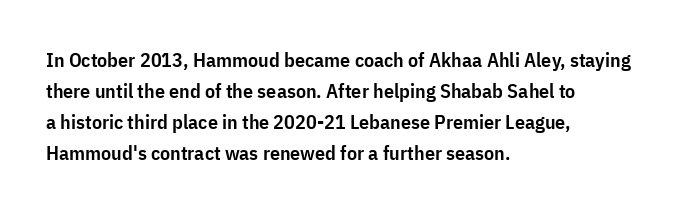
The typography opts for an upright posture over an oblique one. Line beginnings align vertically; line endings do not. Compared with typical body copy, the letter spacing here is the same. Does the leading feel generous? No, just average. Summary of weight: moderately heavy, a semibold.
